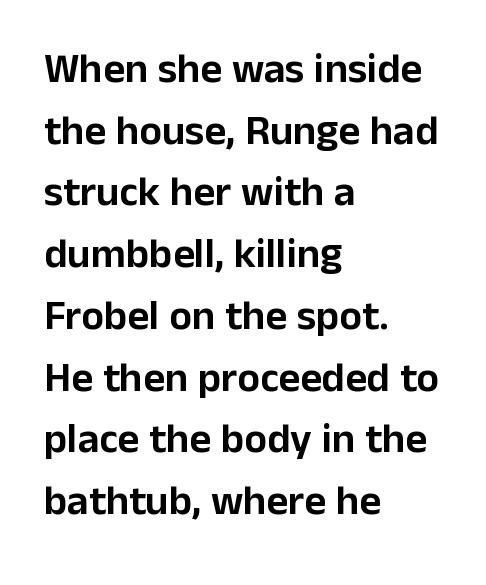
Every character sits straight up, as roman type does. In terms of letterform style, serifs are entirely absent. Where is the straight margin? On the left. Baseline-to-baseline distance is the conventional proportion of letter height. Looks like regular typesetting: each glyph gets only the width it needs.
